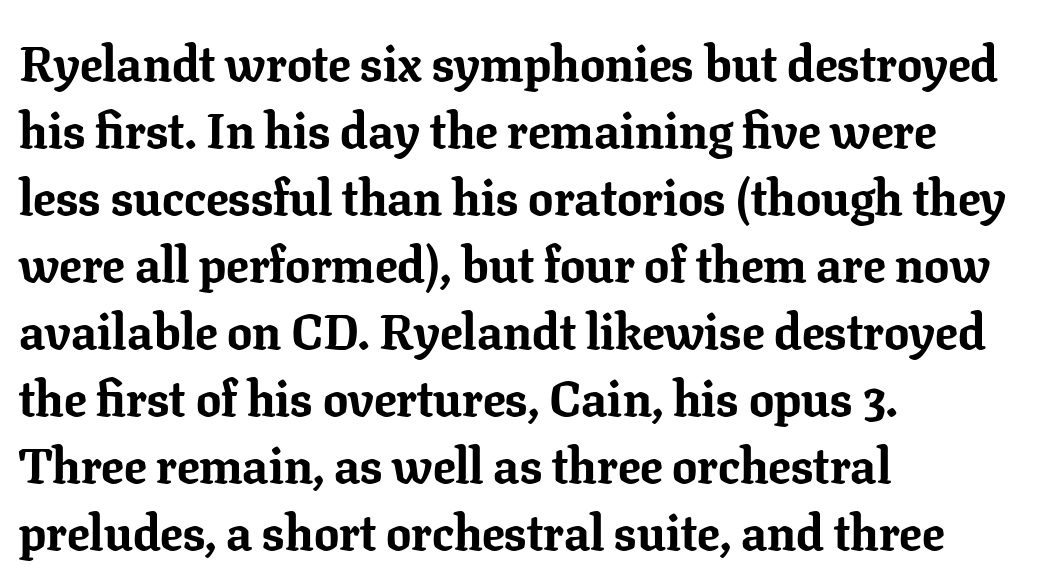
{"serif": "yes", "italic": "no", "bold": "yes", "weight": "bold", "width": "normal", "stroke_contrast": "low", "x_height": "medium", "monospaced": "no", "underline": "no", "align": "left", "line_spacing": "normal", "line_spacing_ratio": 1.34, "letter_spacing": "normal", "letter_spacing_em": 0.0, "glyph_px": 50}
